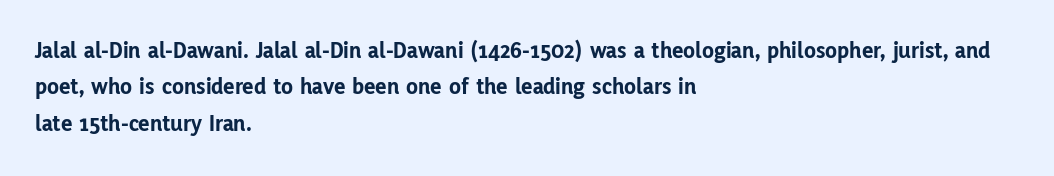
{"italic": "no", "bold": "yes", "underline": "no", "align": "left", "line_spacing": "normal", "line_spacing_ratio": 1.52, "letter_spacing": "normal", "letter_spacing_em": 0.0, "glyph_px": 24}
